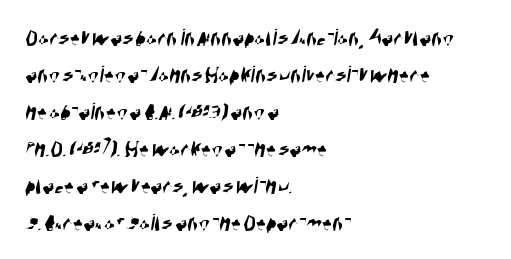
{"underline": "no", "align": "left", "line_spacing": "normal", "line_spacing_ratio": 1.48, "letter_spacing": "normal", "letter_spacing_em": 0.0, "glyph_px": 25}
